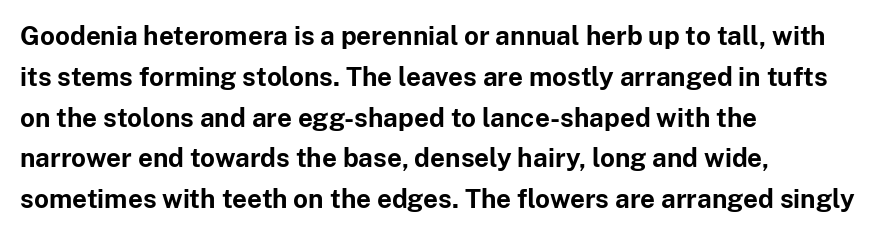
A dark, heavy texture on the line: the type is bold. Characters follow at the spacing the type designer built in. The designer left line spacing at the default. Unmarked baselines from the first word to the last. Posture: vertical.
